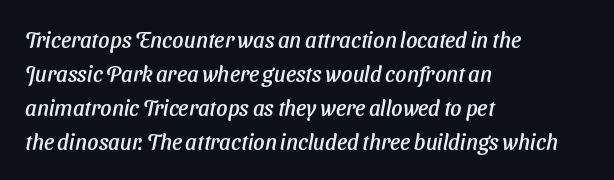
Q: Is the text underlined? A: No.
Q: How is the paragraph aligned? A: Left-aligned.
Q: Is the spacing between letters normal or unusually wide? A: Normal.
Q: Is the spacing between lines tight, normal or loose? A: Normal.
